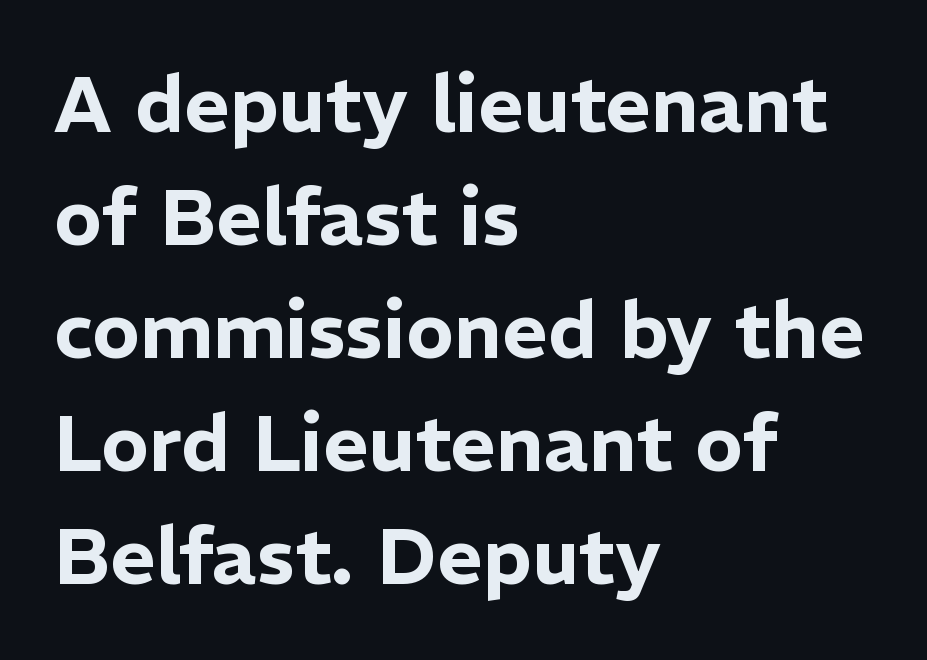
Each letter keeps its own natural width here, so spacing adapts to shape. This rendering leaves character spacing at its baseline value. The setting favours the left margin, as ordinary paragraphs usually do. These lines were composed using upright roman letters. Vertically, the passage feels balanced, rows spaced as you'd expect.
